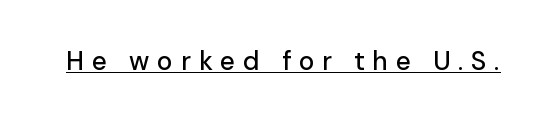
Caption: lettering with a line underneath. The lettering holds an erect, upright posture throughout. Tracking value appears strongly positive — letters spread wide.
